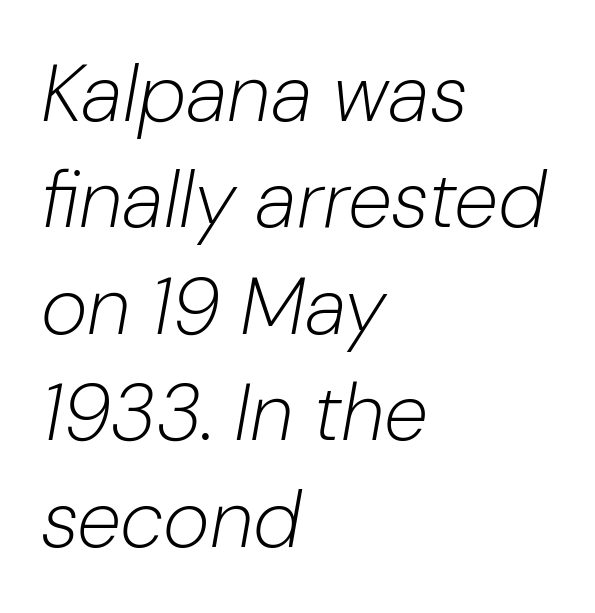
Q: Is the text bold? A: No.
Q: Is the text italic (slanted)? A: Yes, it leans right by about 10 degrees.
Q: Is the text underlined? A: No.
Q: How is the paragraph aligned? A: Left-aligned.
Q: Is the spacing between letters normal or unusually wide? A: Normal.
Q: Is the spacing between lines tight, normal or loose? A: Normal.
Q: Width (condensed, normal, or wide)? A: Normal.
Q: Stroke contrast? A: Low.
Q: x-height? A: Medium.
Q: Monospaced? A: No.
